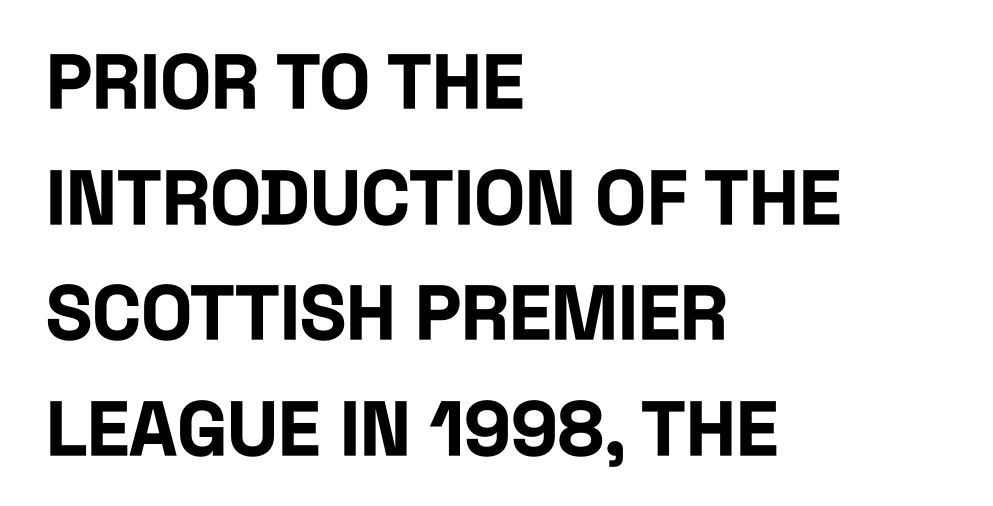
Q: Is the text bold? A: Yes.
Q: Is the text italic (slanted)? A: No, it is upright.
Q: Is the typeface a serif or a sans-serif typeface? A: Sans-serif.
Q: Is the text underlined? A: No.
Q: How is the paragraph aligned? A: Left-aligned.
Q: Is the spacing between letters normal or unusually wide? A: Normal.
Q: Is the spacing between lines tight, normal or loose? A: Normal.
Q: Width (condensed, normal, or wide)? A: Condensed.
Q: Stroke contrast? A: Low.
Q: x-height? A: Large.
Q: Monospaced? A: No.
